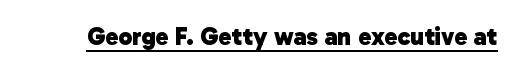
Q: Is the text bold? A: Yes.
Q: Is the text underlined? A: Yes.
Q: Is the spacing between letters normal or unusually wide? A: Normal.
